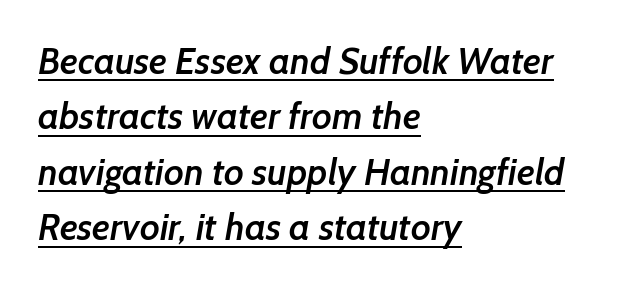
The image shows 37 px semibold sans-serif type; set left-aligned, normal line spacing (1.5x), normal letter spacing, underlined; low stroke contrast and a medium x-height.
